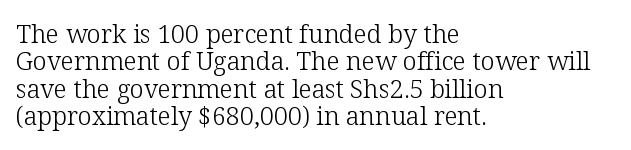
{"italic": "no", "bold": "no", "underline": "no", "align": "left", "line_spacing": "tight", "line_spacing_ratio": 1.1, "letter_spacing": "normal", "letter_spacing_em": 0.0, "glyph_px": 25}
